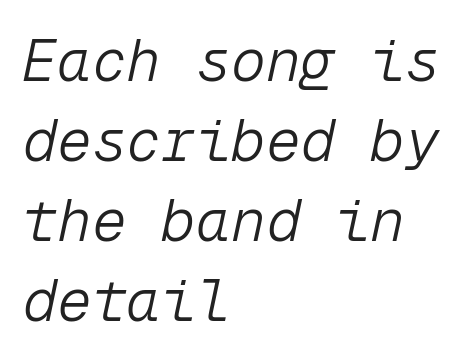
The block of text has a typical density, with ordinary space between rows. There's an unmistakable incline to the writing here. Do the characters align in a grid? Yes, the font is monospaced. The tracking reads as untouched default to a designer's eye. Letters rest on an invisible, unmarked baseline.
